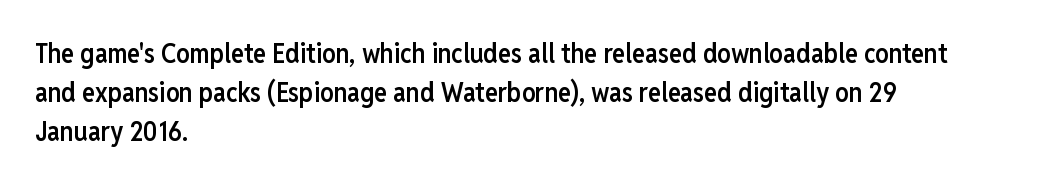
{"italic": "no", "bold": "semi", "underline": "no", "align": "left", "line_spacing": "normal", "line_spacing_ratio": 1.44, "letter_spacing": "normal", "letter_spacing_em": 0.0, "glyph_px": 27}
